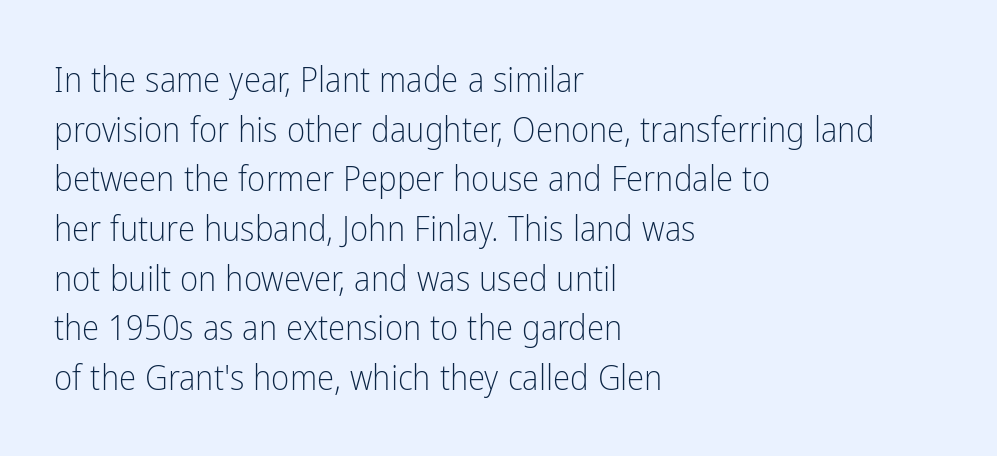
{"serif": "no", "italic": "no", "bold": "no", "weight": "light", "width": "condensed", "stroke_contrast": "low", "x_height": "medium", "monospaced": "no", "underline": "no", "align": "left", "line_spacing": "normal", "line_spacing_ratio": 1.42, "letter_spacing": "normal", "letter_spacing_em": 0.0, "glyph_px": 35}
